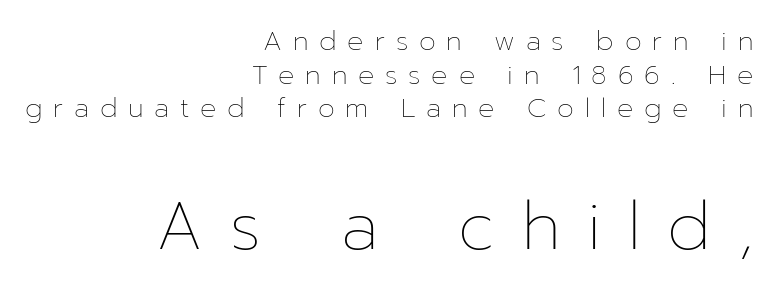
{"italic": "no", "bold": "no", "weight": "thin", "width": "normal", "stroke_contrast": "low", "x_height": "medium", "monospaced": "no", "underline": "no", "align": "right", "line_spacing": "normal", "line_spacing_ratio": 1.25, "letter_spacing": "wide", "letter_spacing_em": 0.4, "larger_block": "second", "size_ratio": 2.48, "glyph_px": 67}
